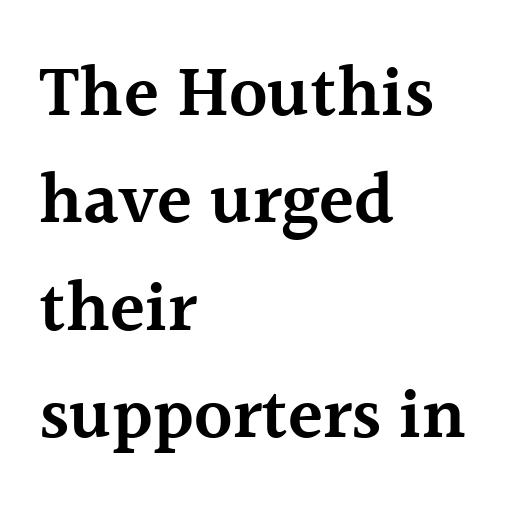
{"serif": "yes", "italic": "no", "bold": "semi", "weight": "semibold", "width": "normal", "x_height": "medium", "monospaced": "no", "underline": "no", "align": "left", "line_spacing": "normal", "line_spacing_ratio": 1.49, "letter_spacing": "normal", "letter_spacing_em": 0.0, "glyph_px": 72}
